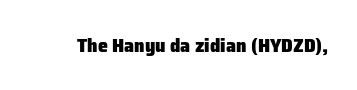
Q: Is the text bold? A: Yes.
Q: Is the text italic (slanted)? A: No, it is upright.
Q: Is the text underlined? A: No.
Q: Is the spacing between letters normal or unusually wide? A: Normal.
